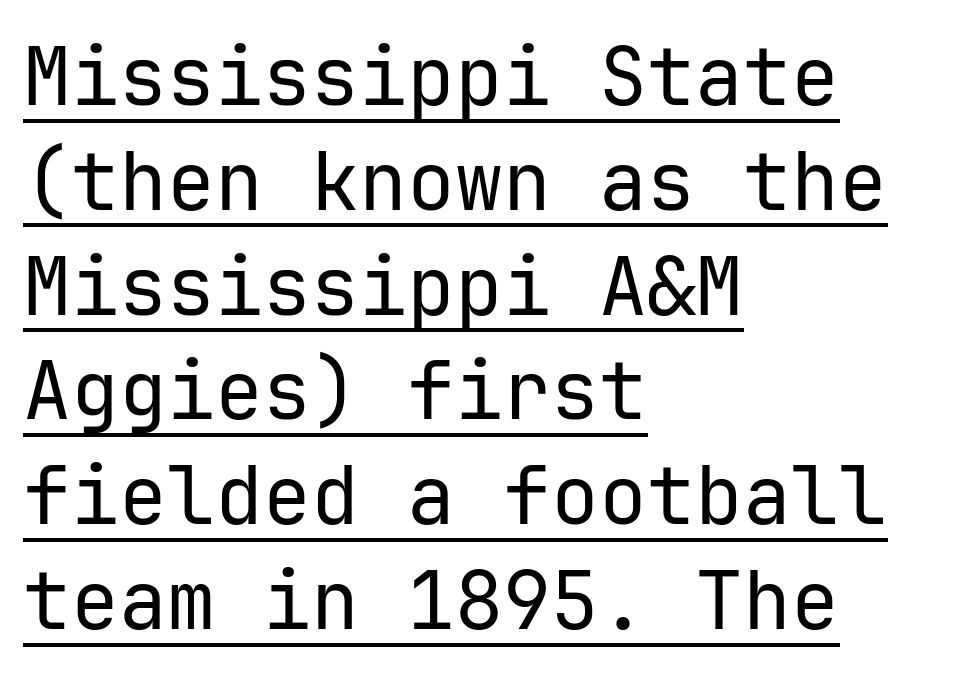
{"serif": "no", "italic": "no", "bold": "no", "weight": "regular", "width": "normal", "stroke_contrast": "low", "x_height": "medium", "monospaced": "yes", "underline": "yes", "align": "left", "line_spacing": "normal", "line_spacing_ratio": 1.31, "letter_spacing": "normal", "letter_spacing_em": 0.0, "glyph_px": 80}
